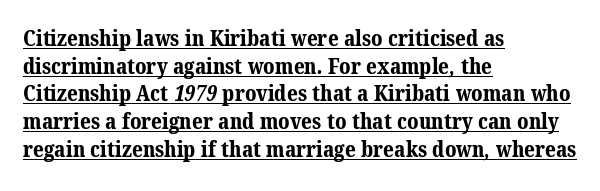
{"bold": "yes", "underline": "yes", "align": "left", "line_spacing": "normal", "line_spacing_ratio": 1.32, "letter_spacing": "normal", "letter_spacing_em": 0.0, "glyph_px": 21}
